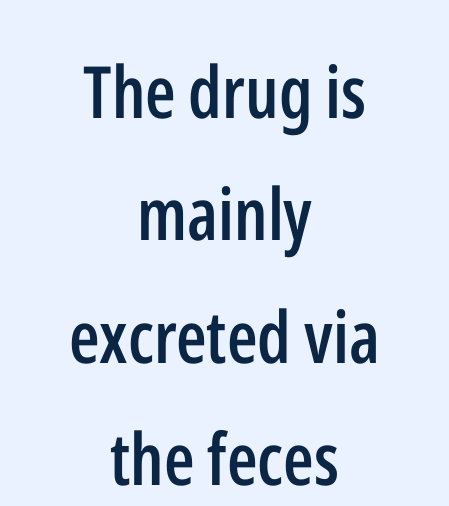
Q: Is the text bold? A: Semi-bold.
Q: Is the text italic (slanted)? A: No, it is upright.
Q: Is the typeface a serif or a sans-serif typeface? A: Sans-serif.
Q: Is the text underlined? A: No.
Q: How is the paragraph aligned? A: Centered.
Q: Is the spacing between letters normal or unusually wide? A: Normal.
Q: Is the spacing between lines tight, normal or loose? A: Normal.
Q: Width (condensed, normal, or wide)? A: Condensed.
Q: Stroke contrast? A: Low.
Q: x-height? A: Medium.
Q: Monospaced? A: No.
